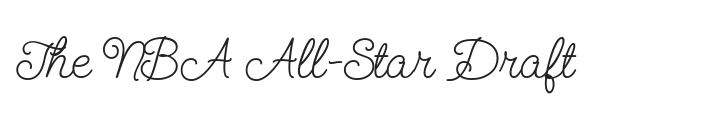
The image shows 55 px light, condensed serif type; set normal letter spacing, not underlined; low stroke contrast and a small x-height.
